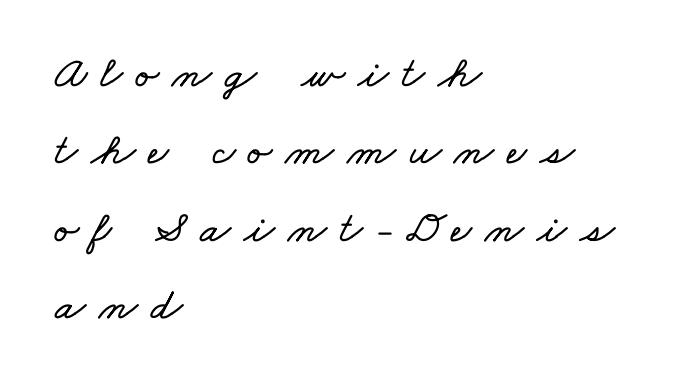
{"width": "wide", "stroke_contrast": "low", "x_height": "small", "monospaced": "no", "underline": "no", "align": "left", "line_spacing_ratio": 1.72, "letter_spacing": "wide", "letter_spacing_em": 0.29, "glyph_px": 45}
